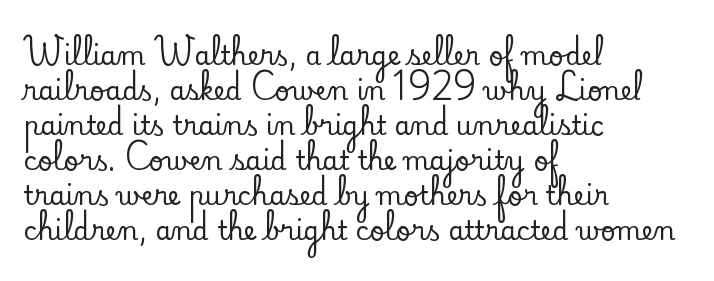
{"italic": "no", "underline": "no", "align": "left", "line_spacing": "normal", "line_spacing_ratio": 1.35, "letter_spacing": "normal", "letter_spacing_em": 0.0, "glyph_px": 26}
